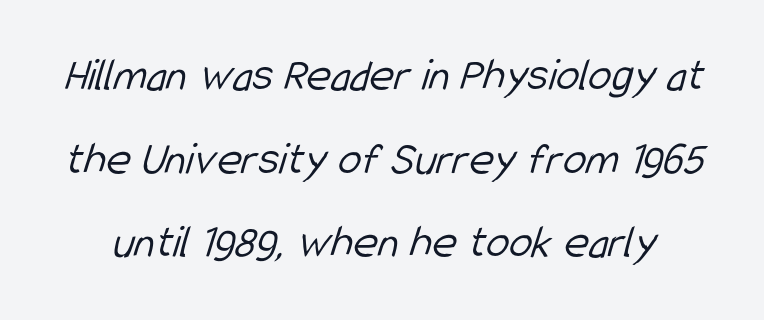
{"serif": "no", "bold": "no", "weight": "light", "width": "condensed", "stroke_contrast": "low", "x_height": "medium", "monospaced": "no", "underline": "no", "line_spacing_ratio": 1.78, "letter_spacing": "normal", "letter_spacing_em": 0.0, "glyph_px": 47}
